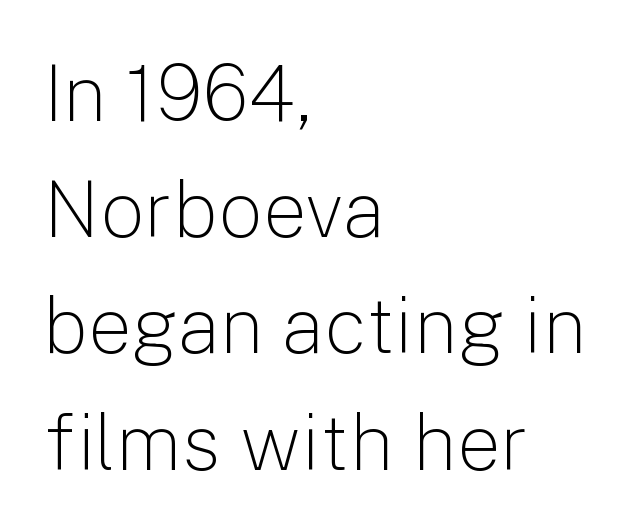
{"serif": "no", "italic": "no", "bold": "no", "weight": "light", "width": "normal", "stroke_contrast": "low", "x_height": "medium", "monospaced": "no", "underline": "no", "align": "left", "line_spacing": "normal", "line_spacing_ratio": 1.49, "letter_spacing": "normal", "letter_spacing_em": 0.0, "glyph_px": 78}
